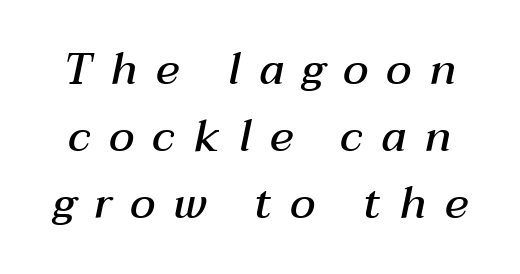
The zone under the glyphs is completely vacant. The passage shown is semibold, sitting just below true bold. Horizontal bands of white between lines are of average thickness. Looks like regular typesetting: each glyph gets only the width it needs. The line texture is sparse and dotted thanks to wide tracking. The passage shown leans; its letterforms are oblique.
